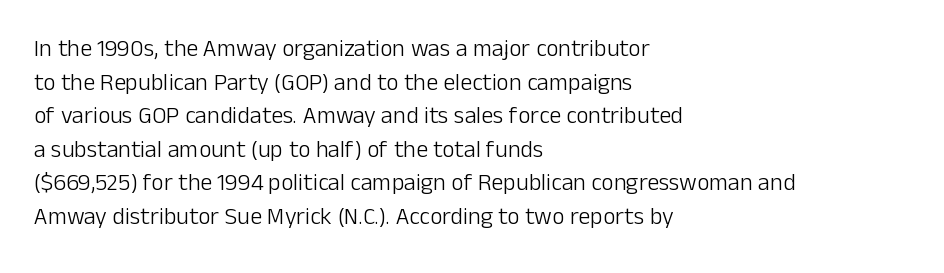
{"italic": "no", "bold": "no", "underline": "no", "align": "left", "line_spacing": "normal", "line_spacing_ratio": 1.4, "letter_spacing": "normal", "letter_spacing_em": 0.0, "glyph_px": 24}
